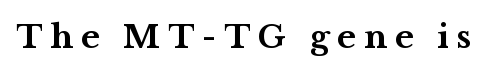
{"serif": "yes", "italic": "no", "bold": "yes", "weight": "bold", "width": "wide", "stroke_contrast": "medium", "x_height": "medium", "monospaced": "no", "underline": "no", "letter_spacing": "wide", "letter_spacing_em": 0.24, "glyph_px": 32}
